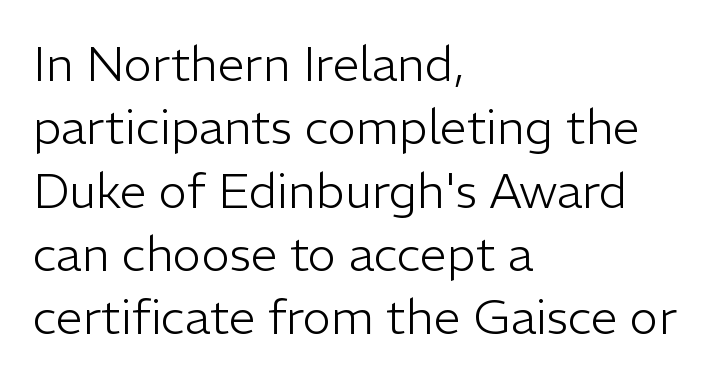
{"serif": "no", "italic": "no", "bold": "no", "weight": "light", "width": "normal", "stroke_contrast": "low", "x_height": "medium", "monospaced": "no", "underline": "no", "align": "left", "line_spacing": "normal", "line_spacing_ratio": 1.32, "letter_spacing": "normal", "letter_spacing_em": 0.0, "glyph_px": 48}
